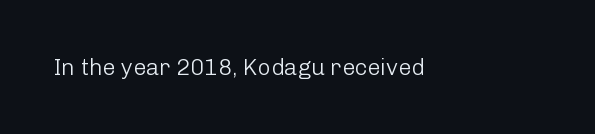
Q: Is the text bold? A: No.
Q: Is the text italic (slanted)? A: No, it is upright.
Q: Is the text underlined? A: No.
Q: Is the spacing between letters normal or unusually wide? A: Normal.
